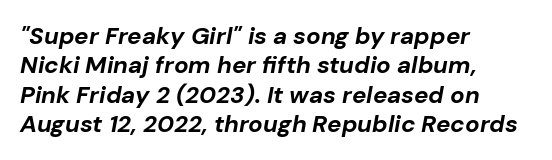
The image shows 24 px bold type, italic (leaning right); set left-aligned, line spacing 1.22x, normal letter spacing, not underlined.
